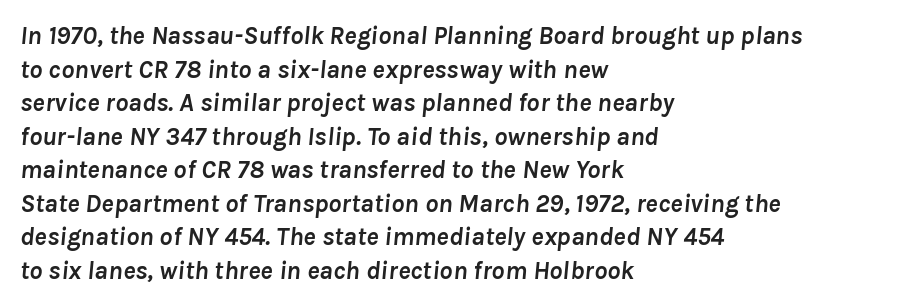
The image shows 26 px bold type, italic (leaning right); set left-aligned, normal line spacing (1.29x), normal letter spacing, not underlined.
